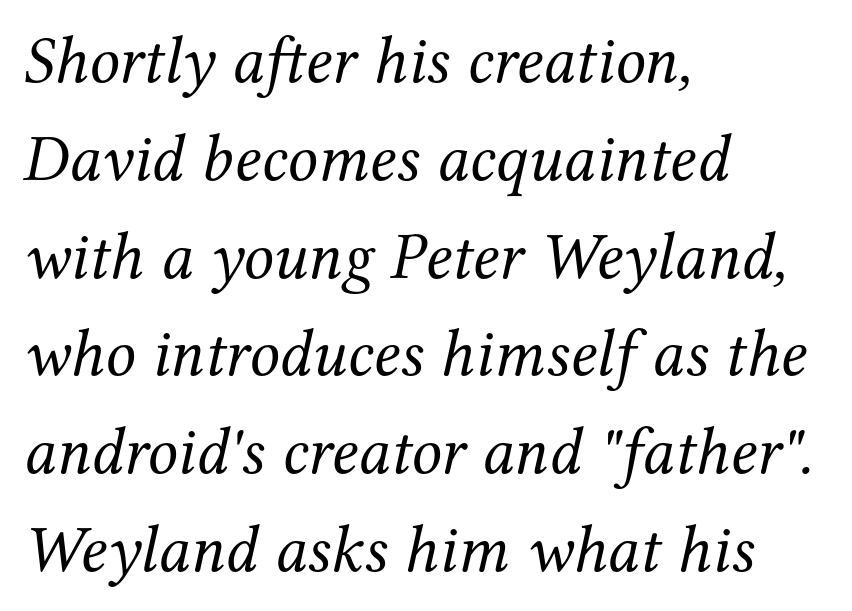
{"serif": "yes", "italic": "yes", "lean": "right", "slant_degrees": 12, "bold": "no", "weight": "regular", "width": "normal", "stroke_contrast": "medium", "x_height": "medium", "monospaced": "no", "underline": "no", "align": "left", "line_spacing": "normal", "line_spacing_ratio": 1.46, "letter_spacing": "normal", "letter_spacing_em": 0.0, "glyph_px": 67}
